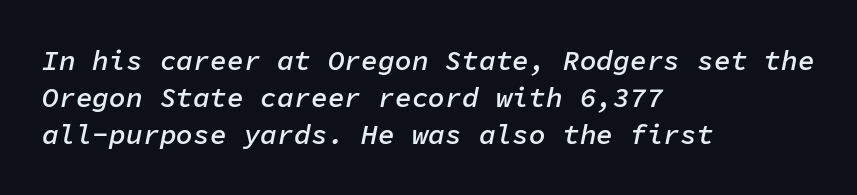
Honestly, the row spacing looks completely unremarkable. These lines were composed using italics. Monospaced: the letters line up in strict vertical columns. The lines in this sample share a left origin and differ only in where they stop. A clean baseline with only descenders dipping below it. Moderately thickened strokes mark this as semibold type.
